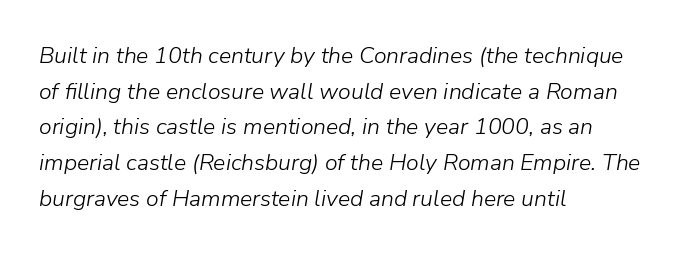
Line starts are locked; line ends wander. The whole block is typeset with a tilt. The line texture is even and compact thanks to regular tracking. Any mark beneath the type? The region is blank. On a weight scale, this lands at 450 or below. Leading matches the norm, producing a regular column.
